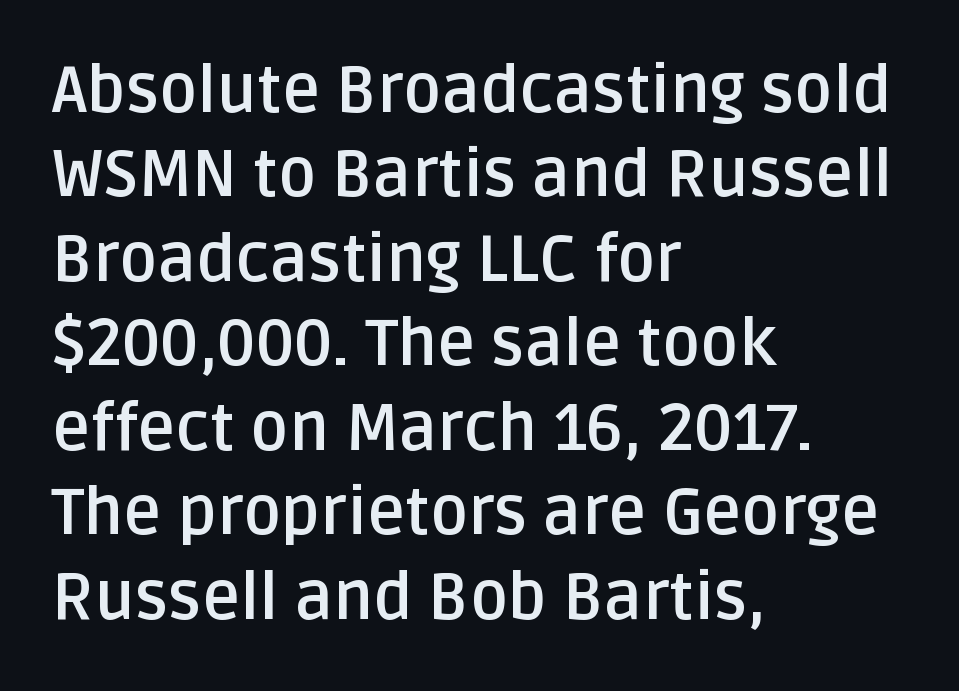
The compositor pushed each line to the left boundary. A clean baseline with only descenders dipping below it. Tall strokes in this sample are plumb rather than angled. No extra tracking has been applied to these lines.
